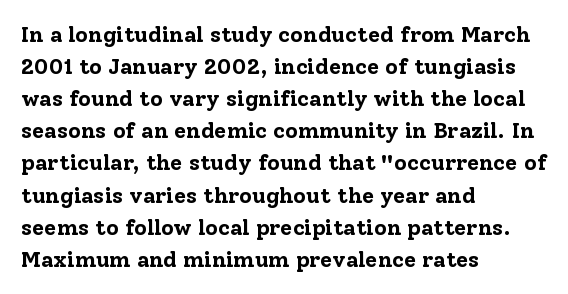
These lines were composed using upright roman letters. Bare-footed words on every line. The vertical gap from one line to the next is medium. Leftover space on each line is placed entirely after the last word. The line texture is even and compact thanks to regular tracking.
